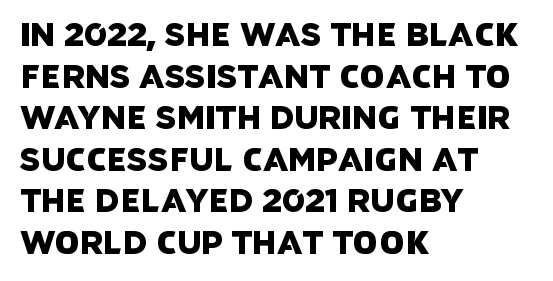
Underline: absent. A typesetter would call this leading conventional body-copy spacing. Tracking here is standard; glyphs follow each other at the usual distance. The type family on display is of the sans-serif kind.
